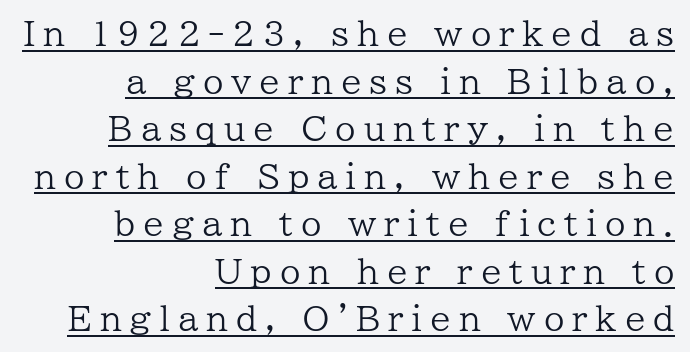
{"serif": "yes", "italic": "no", "bold": "no", "weight": "regular", "width": "normal", "stroke_contrast": "low", "x_height": "medium", "monospaced": "no", "underline": "yes", "align": "right", "line_spacing": "normal", "line_spacing_ratio": 1.44, "letter_spacing": "wide", "letter_spacing_em": 0.24, "glyph_px": 33}
